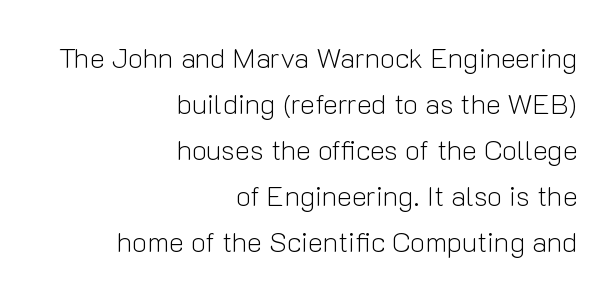
The image shows 28 px light sans-serif type, upright; set right-aligned, normal line spacing (1.64x), normal letter spacing, not underlined; low stroke contrast and a medium x-height.
